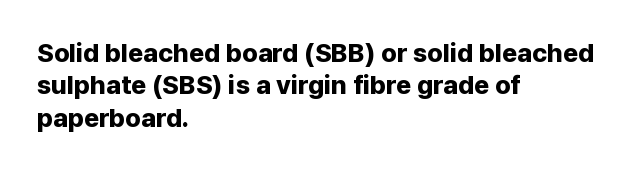
Q: Is the text bold? A: Yes.
Q: Is the text italic (slanted)? A: No, it is upright.
Q: Is the text underlined? A: No.
Q: How is the paragraph aligned? A: Left-aligned.
Q: Is the spacing between letters normal or unusually wide? A: Normal.
Q: Is the spacing between lines tight, normal or loose? A: Normal.
